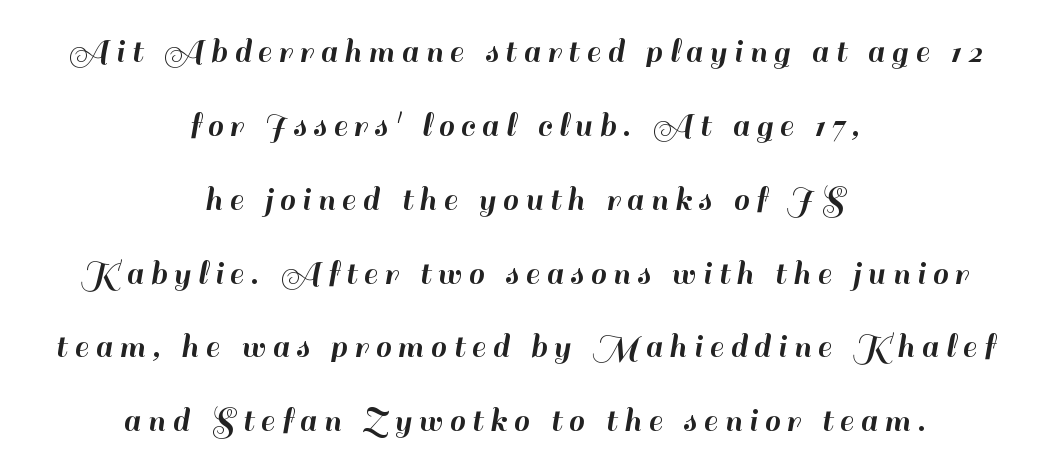
The image shows 35 px sans-serif type; set centered, loose line spacing (2.11x), unusually wide letter spacing (+0.2 em), not underlined; high stroke contrast and a small x-height.
